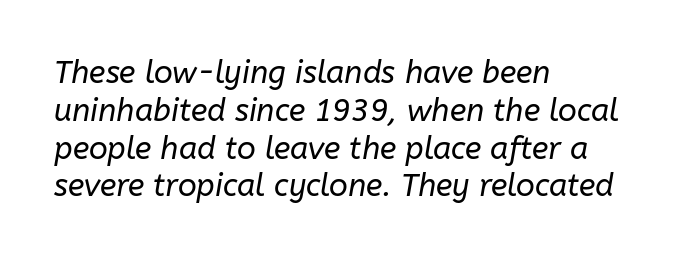
Q: Is the text bold? A: No.
Q: Is the text italic (slanted)? A: Yes, it leans right by about 10 degrees.
Q: Is the text underlined? A: No.
Q: How is the paragraph aligned? A: Left-aligned.
Q: Is the spacing between letters normal or unusually wide? A: Normal.
Q: Width (condensed, normal, or wide)? A: Normal.
Q: Stroke contrast? A: Low.
Q: x-height? A: Medium.
Q: Monospaced? A: No.
